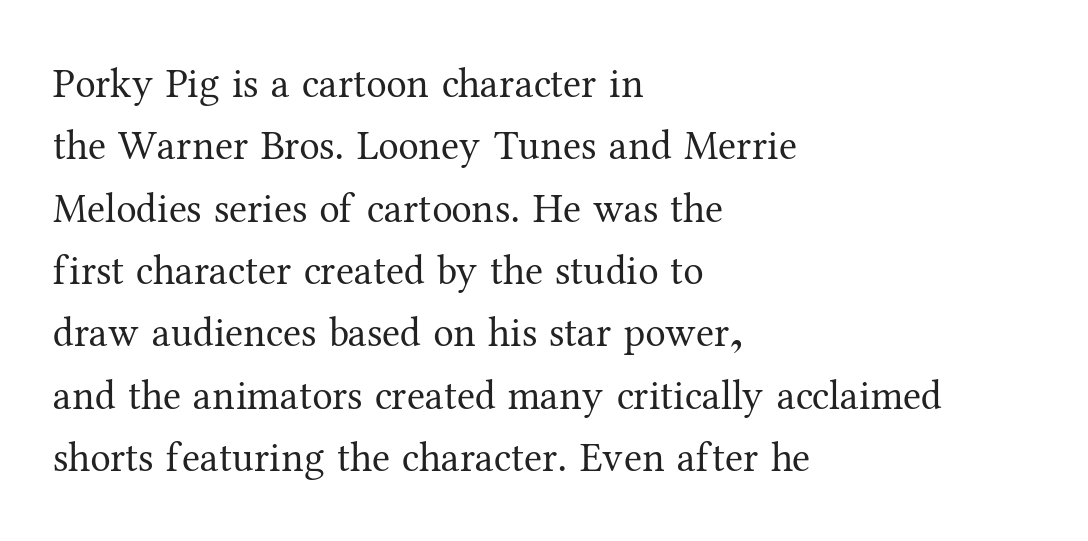
The image shows 41 px regular-weight serif type, upright; set left-aligned, normal line spacing (1.52x), normal letter spacing, not underlined; medium stroke contrast and a medium x-height.
